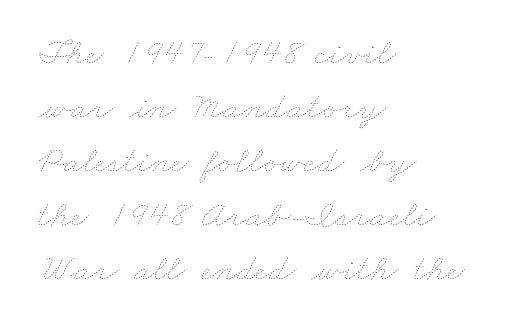
Vertical stems look standard width or narrower in stroke. No extra tracking has been applied to these lines. These lines sit exactly where default settings would place them. The passage is arranged the way most books set body copy — flush left. Descenders are the only things crossing below the line.
